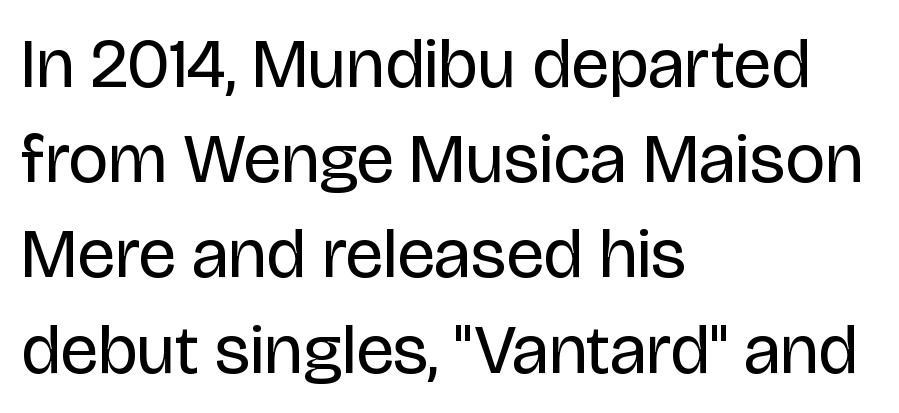
{"serif": "no", "italic": "no", "bold": "no", "weight": "regular", "width": "normal", "stroke_contrast": "low", "x_height": "large", "monospaced": "no", "underline": "no", "align": "left", "line_spacing": "normal", "line_spacing_ratio": 1.36, "letter_spacing": "normal", "letter_spacing_em": 0.0, "glyph_px": 70}
